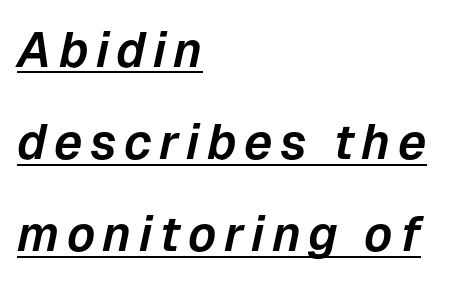
Q: Is the text italic (slanted)? A: Yes, it leans right by about 12 degrees.
Q: Is the text underlined? A: Yes.
Q: How is the paragraph aligned? A: Left-aligned.
Q: Width (condensed, normal, or wide)? A: Normal.
Q: Stroke contrast? A: Low.
Q: x-height? A: Medium.
Q: Monospaced? A: No.
